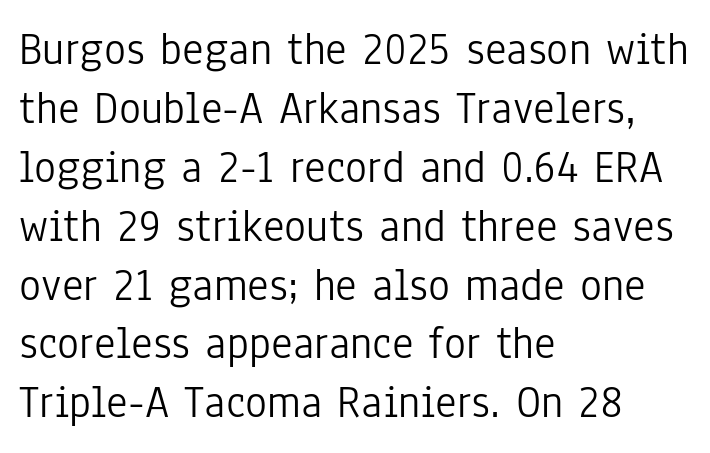
Q: Is the text bold? A: No.
Q: Is the text italic (slanted)? A: No, it is upright.
Q: Is the typeface a serif or a sans-serif typeface? A: Sans-serif.
Q: Is the text underlined? A: No.
Q: How is the paragraph aligned? A: Left-aligned.
Q: Is the spacing between letters normal or unusually wide? A: Normal.
Q: Is the spacing between lines tight, normal or loose? A: Normal.
Q: Width (condensed, normal, or wide)? A: Condensed.
Q: Stroke contrast? A: Low.
Q: x-height? A: Medium.
Q: Monospaced? A: No.
